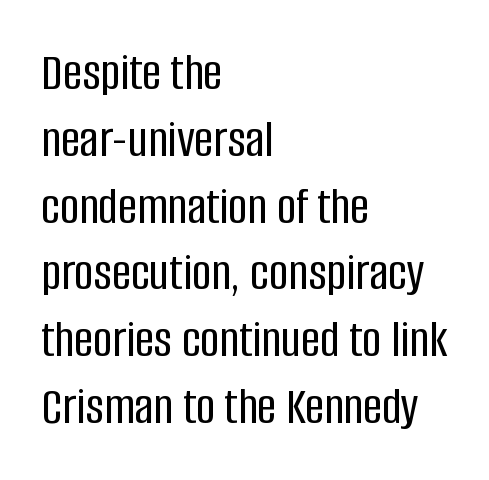
The image shows 53 px condensed sans-serif type, upright; set left-aligned, normal line spacing (1.26x), normal letter spacing, not underlined; low stroke contrast and a large x-height.
